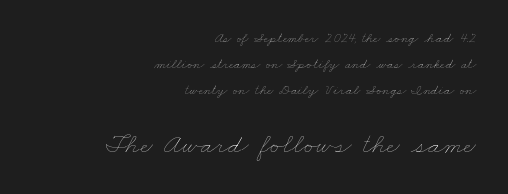
Anything drawn beneath the words? Only blank space. Note the varied advance widths — an 'i' is clearly narrower than an 'm'. Notice how the passage keeps a crisp vertical edge on the right only. Think standard paragraph weight, or any step lighter than that.
